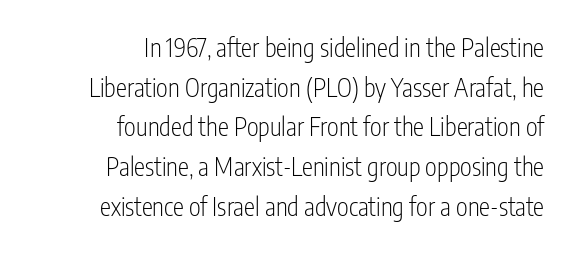
The image shows 25 px text type, upright; set right-aligned, normal line spacing (1.59x), normal letter spacing, not underlined.
